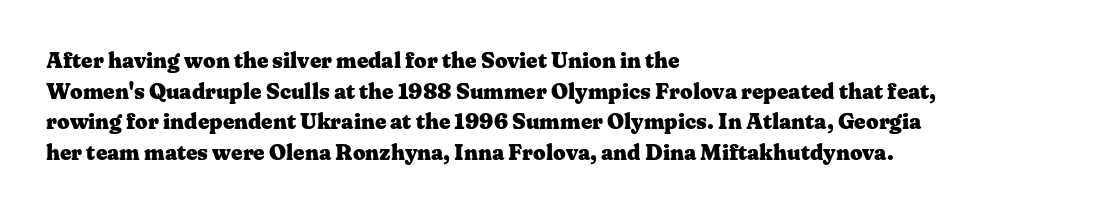
The image shows 22 px bold type, upright; set left-aligned, normal line spacing (1.39x), normal letter spacing, not underlined.
